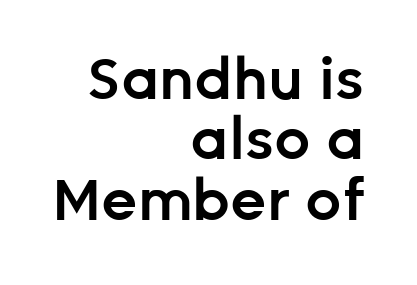
{"serif": "no", "italic": "no", "bold": "semi", "weight": "semibold", "width": "normal", "stroke_contrast": "low", "x_height": "medium", "monospaced": "no", "underline": "no", "align": "right", "line_spacing": "tight", "line_spacing_ratio": 1.06, "letter_spacing": "normal", "letter_spacing_em": 0.0, "glyph_px": 57}
